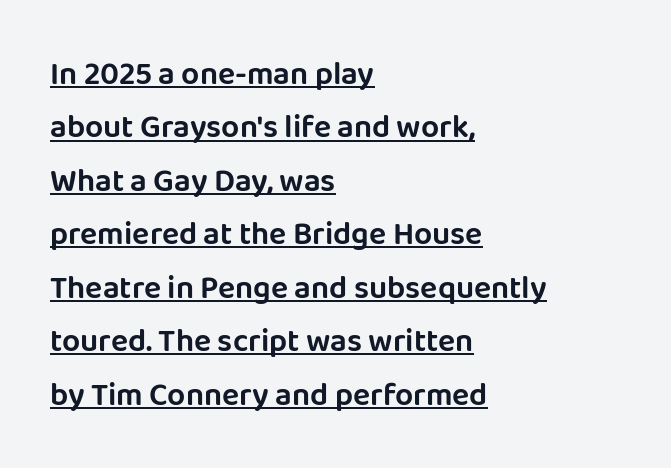
{"serif": "no", "italic": "no", "width": "normal", "stroke_contrast": "low", "x_height": "large", "monospaced": "no", "underline": "yes", "align": "left", "line_spacing": "normal", "line_spacing_ratio": 1.67, "letter_spacing": "normal", "letter_spacing_em": 0.0, "glyph_px": 32}
